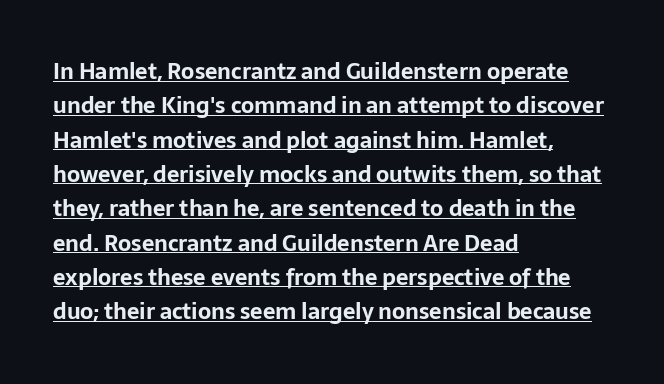
{"italic": "no", "bold": "yes", "underline": "yes", "align": "left", "line_spacing": "normal", "line_spacing_ratio": 1.56, "letter_spacing": "normal", "letter_spacing_em": 0.0, "glyph_px": 22}
